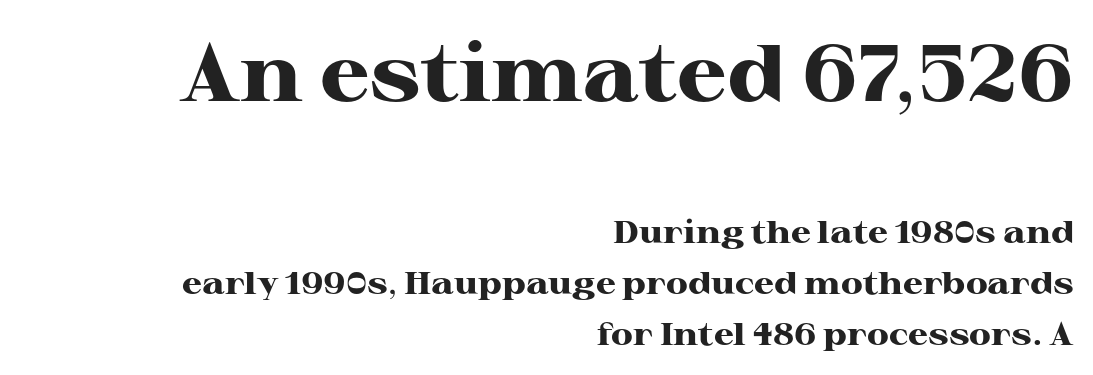
{"serif": "yes", "italic": "no", "bold": "yes", "weight": "heavy", "width": "wide", "stroke_contrast": "high", "x_height": "medium", "monospaced": "no", "underline": "no", "align": "right", "line_spacing": "normal", "line_spacing_ratio": 1.59, "letter_spacing": "normal", "letter_spacing_em": 0.0, "larger_block": "first", "size_ratio": 2.5, "glyph_px": 80}
